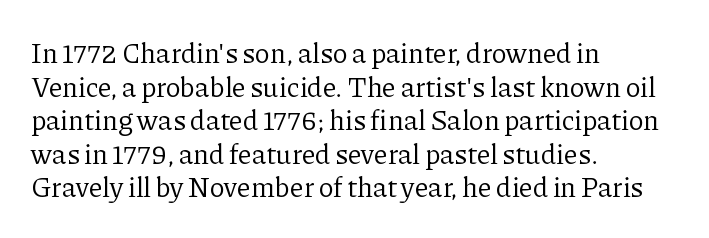
The image shows 28 px regular-weight serif type, upright; set left-aligned, line spacing 1.2x, normal letter spacing, not underlined; low stroke contrast and a medium x-height.
